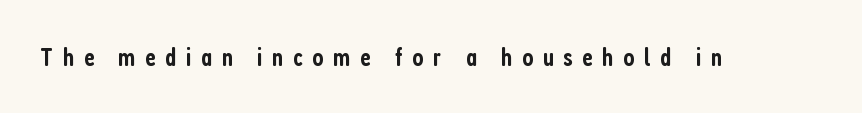
The image shows 26 px text type, upright; set unusually wide letter spacing (+0.37 em), not underlined.
